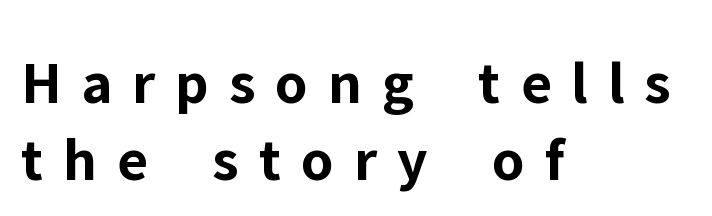
{"serif": "no", "italic": "no", "bold": "yes", "weight": "bold", "width": "normal", "stroke_contrast": "low", "x_height": "medium", "monospaced": "no", "underline": "no", "align": "left", "line_spacing_ratio": 1.24, "letter_spacing": "wide", "letter_spacing_em": 0.32, "glyph_px": 62}
